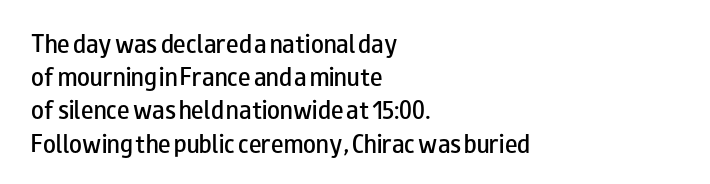
The image shows 21 px text type, upright; set left-aligned, normal line spacing (1.58x), normal letter spacing, not underlined.
